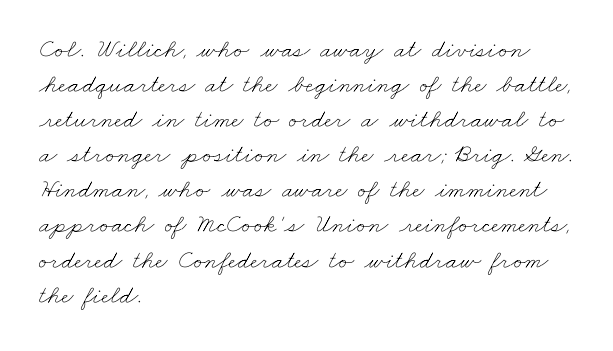
The space directly below the letters is spotless. In terms of leading, this rendering sits right in the middle. Notice how the passage keeps a crisp vertical edge on the left only. Tracking here is standard; glyphs follow each other at the usual distance.
